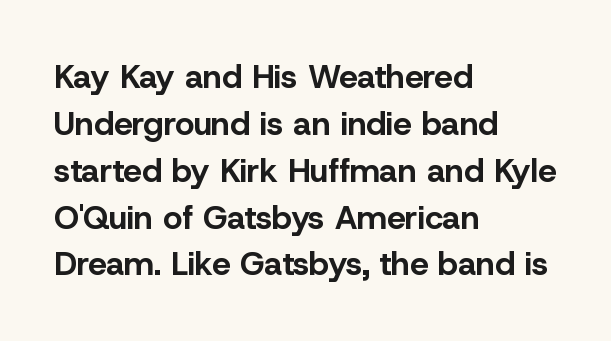
Typographically, this falls in the sans-serif category. Tall strokes in this sample are plumb rather than angled. Unmarked baselines from the first word to the last. Alignment: flush left. The strokes are fattened all the way to bold.
